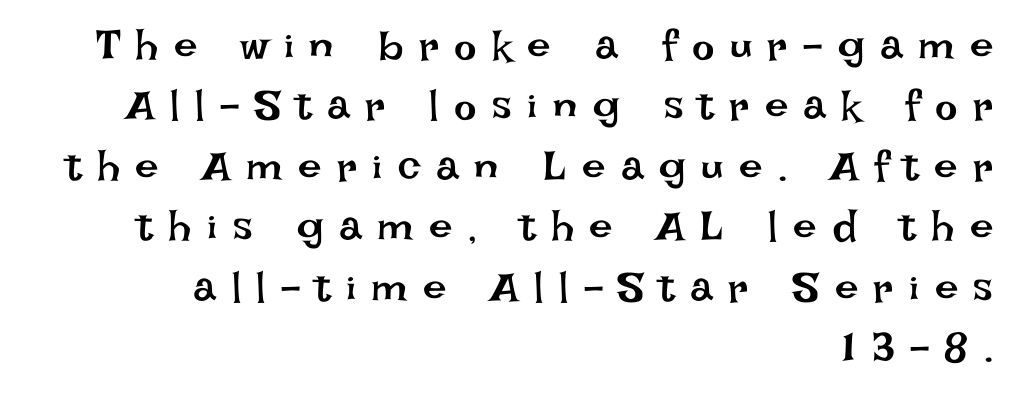
The image shows 42 px regular-weight type, upright; set right-aligned, normal line spacing (1.44x), unusually wide letter spacing (+0.37 em), not underlined; low stroke contrast and a large x-height.
